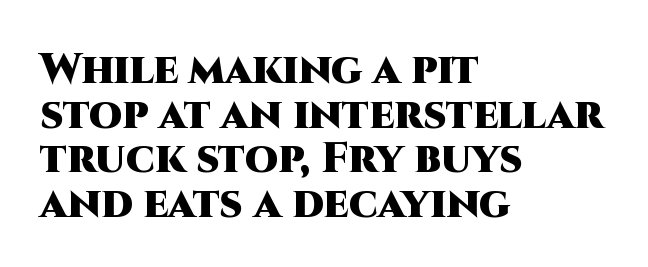
{"serif": "no", "italic": "no", "bold": "yes", "weight": "heavy", "width": "normal", "stroke_contrast": "high", "x_height": "large", "monospaced": "no", "underline": "no", "align": "left", "line_spacing": "tight", "line_spacing_ratio": 1.04, "letter_spacing": "normal", "letter_spacing_em": 0.0, "glyph_px": 43}
